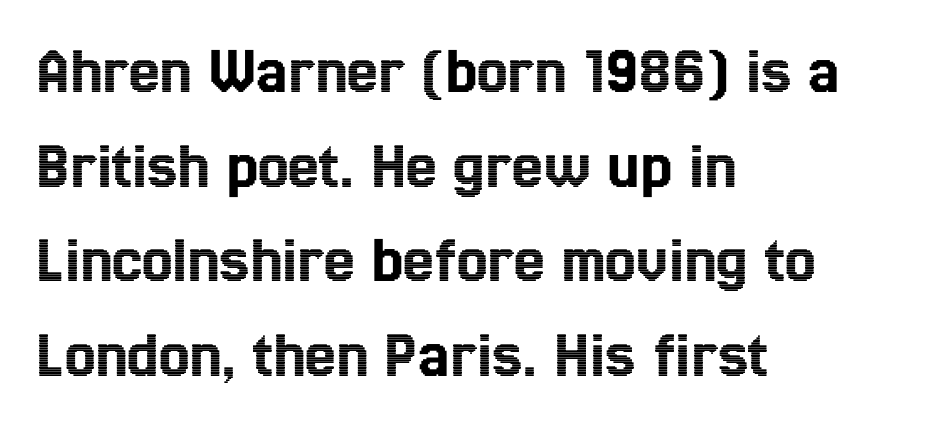
Horizontal alignment here is leftward, the default for most running prose. Letters rest on an invisible, unmarked baseline. Is there much room between lines? A standard amount, neither cramped nor airy. Spacing verdict: proportional, widths tailored to each character.
